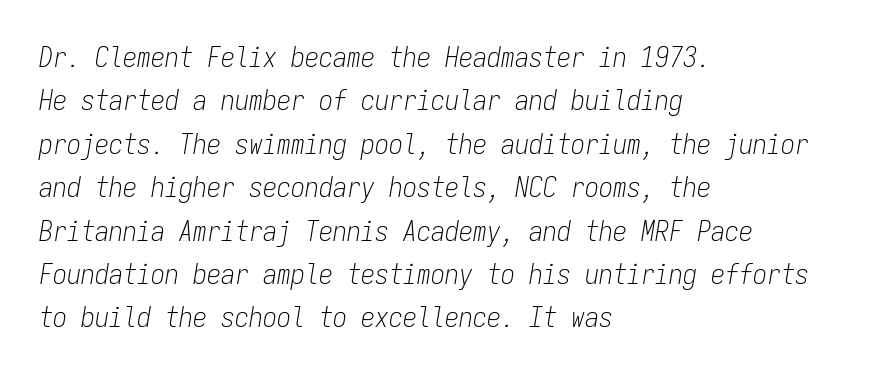
Posture: slanted. Horizontal bands of white between lines are of average thickness. Between one letter and the next there's only the usual sliver of space. Decoration check: the copy has no underline. The lines in this sample share a left origin and differ only in where they stop. Every character here occupies the same horizontal width, giving the sample a typewriter-like rhythm.
